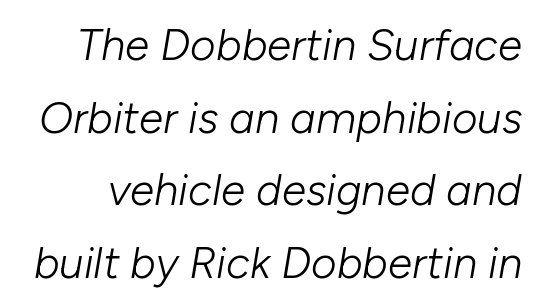
Q: Is the text bold? A: No.
Q: Is the text italic (slanted)? A: Yes, it leans right by about 10 degrees.
Q: Is the text underlined? A: No.
Q: Is the spacing between letters normal or unusually wide? A: Normal.
Q: Is the spacing between lines tight, normal or loose? A: Normal.
Q: Width (condensed, normal, or wide)? A: Normal.
Q: Stroke contrast? A: Low.
Q: x-height? A: Medium.
Q: Monospaced? A: No.
